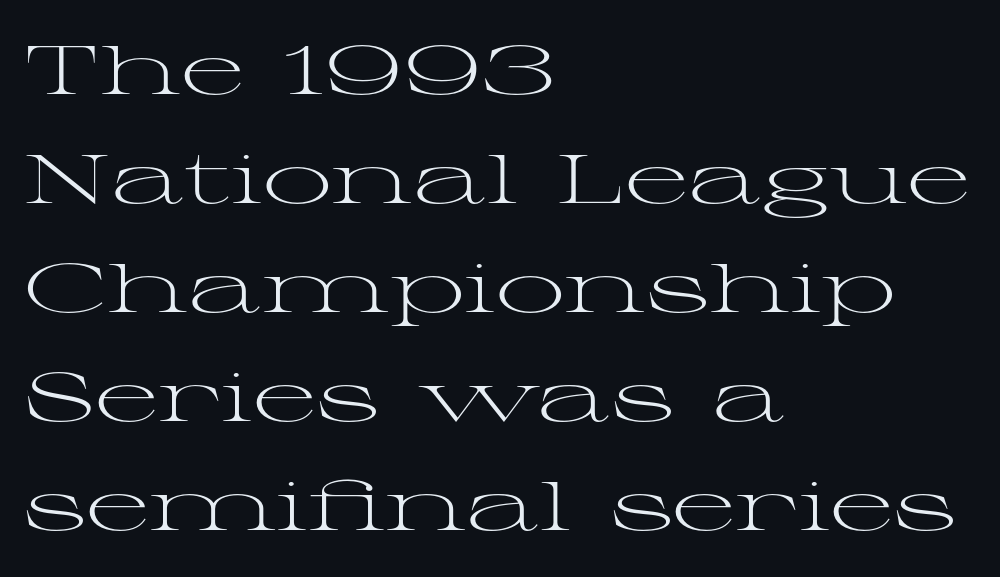
The image shows 69 px light, wide serif type, upright; set left-aligned, normal line spacing (1.58x), normal letter spacing, not underlined; medium stroke contrast and a medium x-height.
